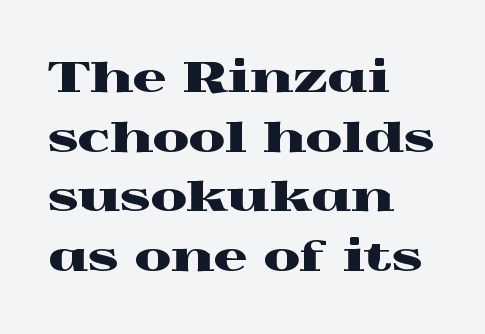
Q: Is the text italic (slanted)? A: No, it is upright.
Q: Is the typeface a serif or a sans-serif typeface? A: Serif.
Q: Is the text underlined? A: No.
Q: How is the paragraph aligned? A: Left-aligned.
Q: Is the spacing between letters normal or unusually wide? A: Normal.
Q: Is the spacing between lines tight, normal or loose? A: Normal.
Q: Width (condensed, normal, or wide)? A: Wide.
Q: x-height? A: Medium.
Q: Monospaced? A: No.
